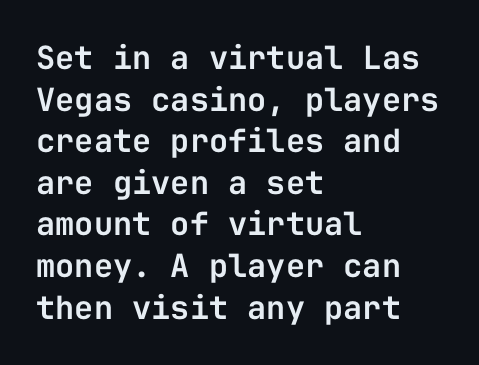
Q: Is the text italic (slanted)? A: No, it is upright.
Q: Is the typeface a serif or a sans-serif typeface? A: Sans-serif.
Q: Is the text underlined? A: No.
Q: How is the paragraph aligned? A: Left-aligned.
Q: Is the spacing between letters normal or unusually wide? A: Normal.
Q: Is the spacing between lines tight, normal or loose? A: Normal.
Q: Width (condensed, normal, or wide)? A: Normal.
Q: Stroke contrast? A: Low.
Q: x-height? A: Medium.
Q: Monospaced? A: Yes.
